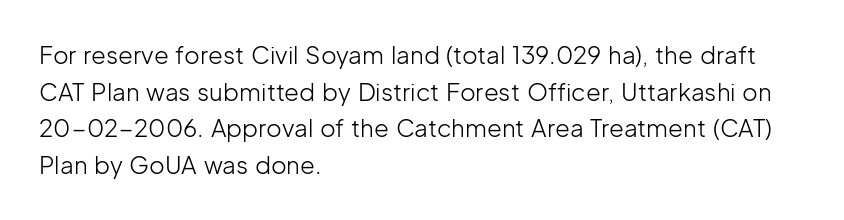
Q: Is the text bold? A: No.
Q: Is the text italic (slanted)? A: No, it is upright.
Q: Is the text underlined? A: No.
Q: How is the paragraph aligned? A: Left-aligned.
Q: Is the spacing between letters normal or unusually wide? A: Normal.
Q: Is the spacing between lines tight, normal or loose? A: Normal.
